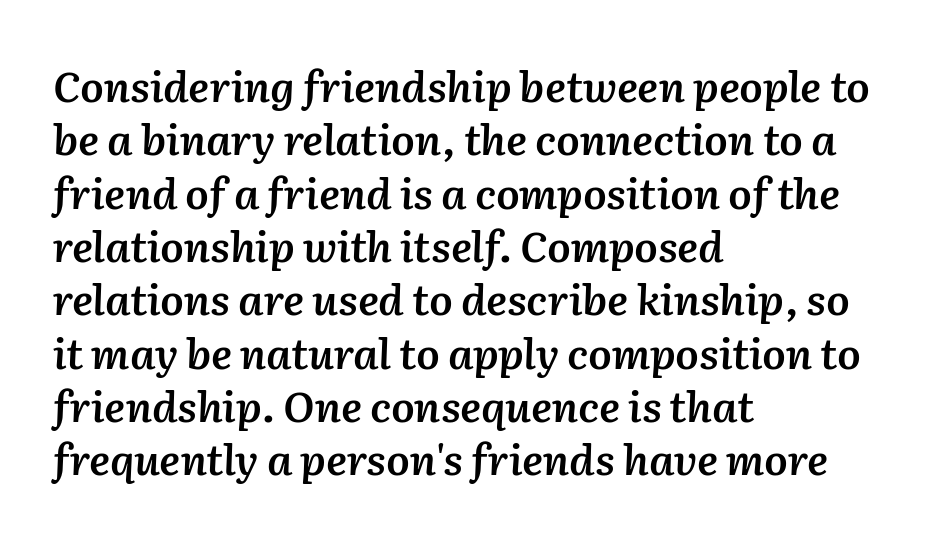
The image shows 42 px semibold type, italic (leaning right); set left-aligned, normal line spacing (1.27x), normal letter spacing, not underlined; medium stroke contrast and a medium x-height.
